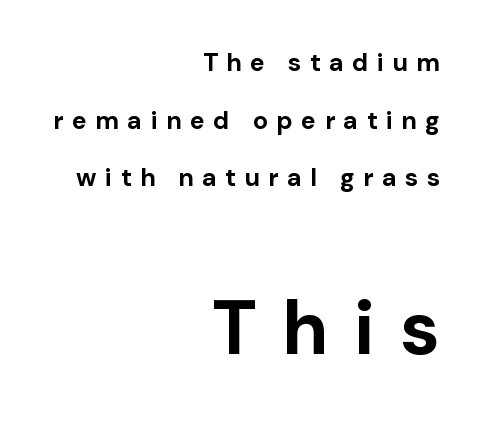
Q: Is the text bold? A: Yes.
Q: Is the text italic (slanted)? A: No, it is upright.
Q: Is the typeface a serif or a sans-serif typeface? A: Sans-serif.
Q: Is the text underlined? A: No.
Q: How is the paragraph aligned? A: Right-aligned.
Q: Is the spacing between letters normal or unusually wide? A: Unusually wide.
Q: Is the spacing between lines tight, normal or loose? A: Loose.
Q: Which block of text is set in a larger size, the first (top) or the second (bottom)? A: The second (bottom) one.
Q: Width (condensed, normal, or wide)? A: Normal.
Q: Stroke contrast? A: Low.
Q: x-height? A: Medium.
Q: Monospaced? A: No.
